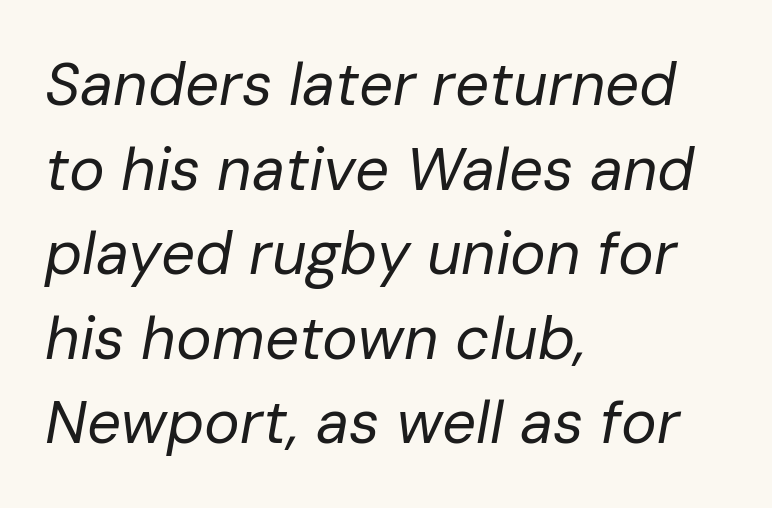
The image shows 60 px regular-weight type, italic (leaning right); set left-aligned, normal line spacing (1.41x), normal letter spacing, not underlined; low stroke contrast and a medium x-height.
